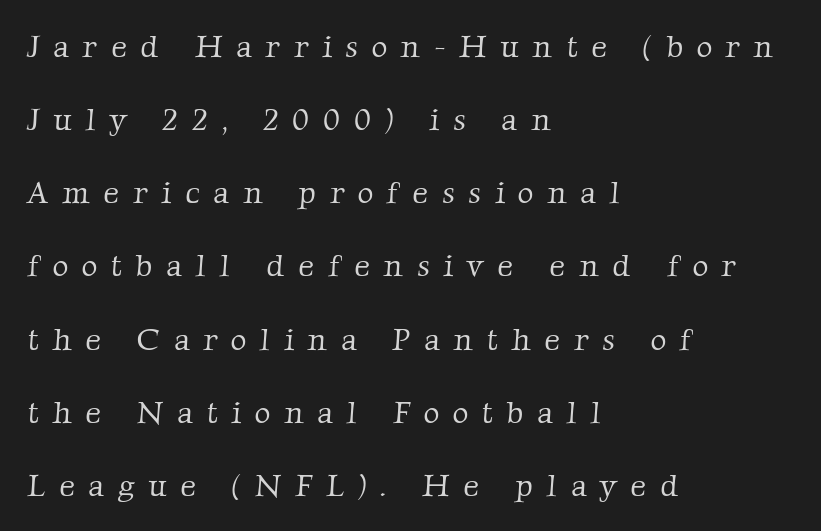
Check the space under the baseline: it is left empty. Spacing between characters has been opened up far beyond the box default. Is this a heavy cut? Hardly; it is regular or lighter. Here the designer chose a conventional face with non-uniform glyph widths. Each letter's strokes conclude with small projecting serifs.
